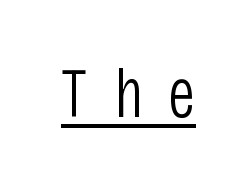
The image shows 70 px light, condensed sans-serif type, upright; set unusually wide letter spacing (+0.37 em), underlined; low stroke contrast and a large x-height.
